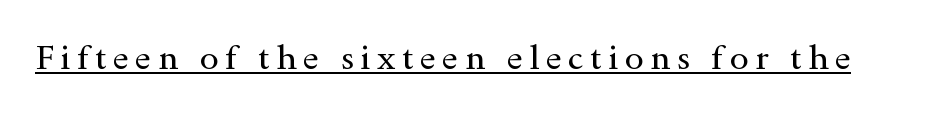
The image shows 34 px regular-weight, wide serif type, upright; set underlined; a small x-height.
